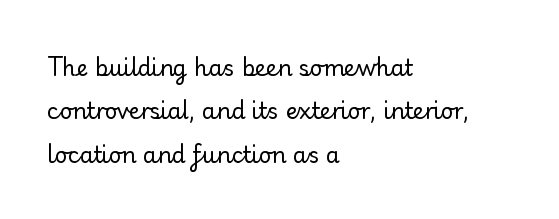
The specimen reads as upright at a glance. No chunkiness to these letters — they're not bold. The tracking reads as untouched default to a designer's eye. Rule under the text: the space is simply empty.
